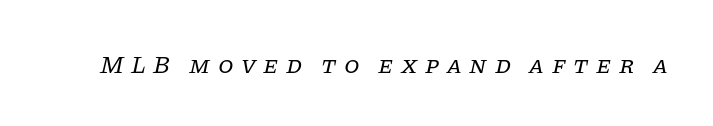
You could only call the tracking loose — the letters float apart. Nobody drew a line under any word here. A light-to-regular cut is what we see here. A typesetter would mark this as italic.
